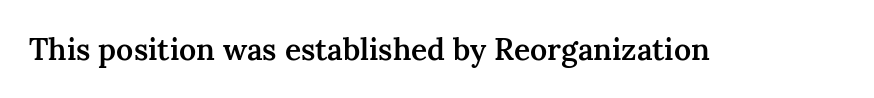
{"serif": "yes", "italic": "no", "bold": "semi", "weight": "semibold", "width": "normal", "stroke_contrast": "medium", "x_height": "medium", "monospaced": "no", "underline": "no", "letter_spacing": "normal", "letter_spacing_em": 0.0, "glyph_px": 30}
